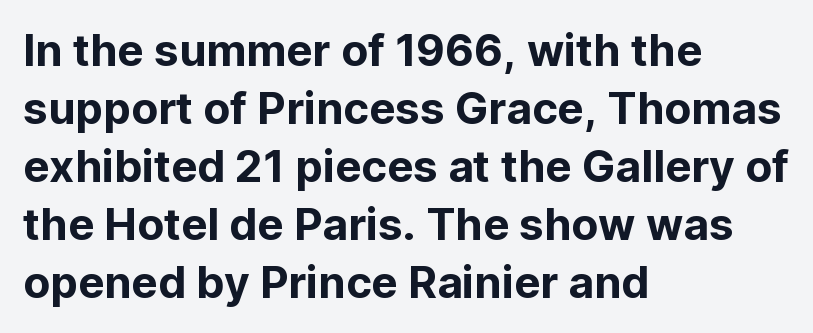
Q: Is the text italic (slanted)? A: No, it is upright.
Q: Is the typeface a serif or a sans-serif typeface? A: Sans-serif.
Q: Is the text underlined? A: No.
Q: How is the paragraph aligned? A: Left-aligned.
Q: Is the spacing between letters normal or unusually wide? A: Normal.
Q: Is the spacing between lines tight, normal or loose? A: Normal.
Q: Width (condensed, normal, or wide)? A: Normal.
Q: Stroke contrast? A: Low.
Q: x-height? A: Medium.
Q: Monospaced? A: No.
